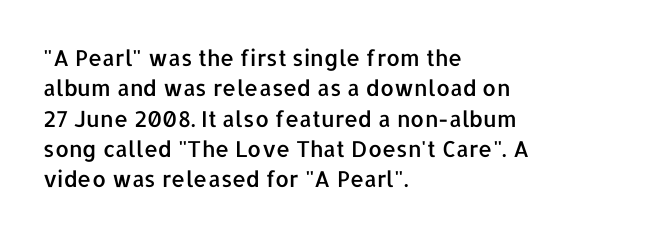
Q: Is the text italic (slanted)? A: No, it is upright.
Q: Is the text underlined? A: No.
Q: How is the paragraph aligned? A: Left-aligned.
Q: Is the spacing between letters normal or unusually wide? A: Normal.
Q: Is the spacing between lines tight, normal or loose? A: Normal.
